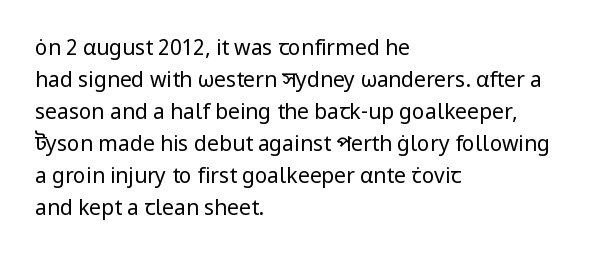
{"italic": "no", "bold": "no", "underline": "no", "align": "left", "line_spacing": "normal", "line_spacing_ratio": 1.52, "letter_spacing": "normal", "letter_spacing_em": 0.0, "glyph_px": 21}
